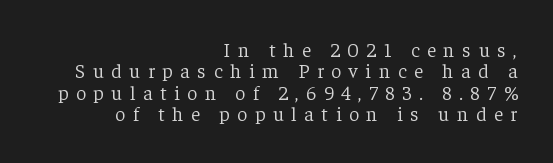
{"italic": "no", "bold": "no", "underline": "no", "align": "right", "line_spacing": "tight", "line_spacing_ratio": 1.07, "letter_spacing": "wide", "letter_spacing_em": 0.38, "glyph_px": 20}
